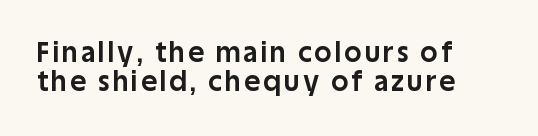
The image shows 27 px bold type, upright; set left-aligned, tight line spacing (1.08x), not underlined.
